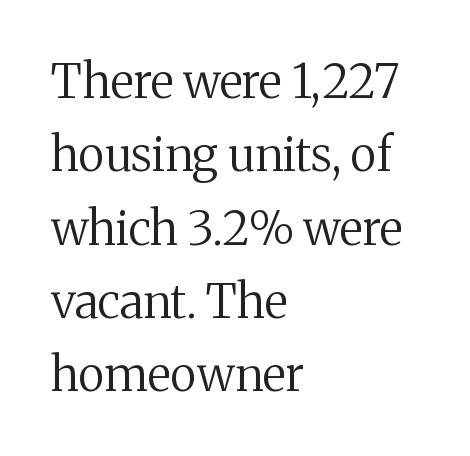
The rag falls on the right side of this text block. Horizontal bands of white between lines are of average thickness. The letters stand upright; this is a roman face. Each stroke keeps to a modest, everyday thickness or less.
